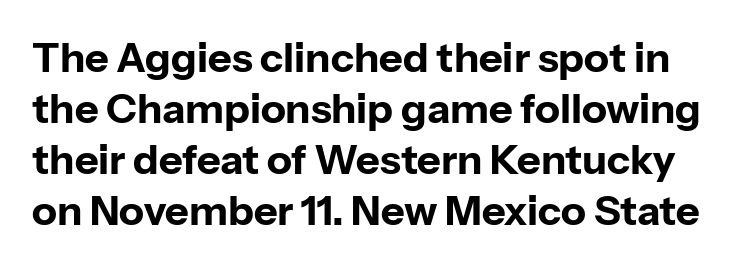
{"serif": "no", "italic": "no", "bold": "yes", "weight": "bold", "width": "normal", "stroke_contrast": "low", "x_height": "medium", "monospaced": "no", "underline": "no", "line_spacing_ratio": 1.24, "letter_spacing": "normal", "letter_spacing_em": 0.0, "glyph_px": 41}
